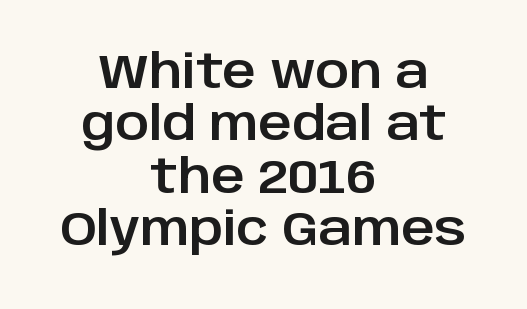
{"serif": "no", "italic": "no", "width": "normal", "stroke_contrast": "low", "x_height": "large", "monospaced": "no", "underline": "no", "align": "center", "line_spacing": "tight", "line_spacing_ratio": 1.14, "letter_spacing": "normal", "letter_spacing_em": 0.0, "glyph_px": 46}
